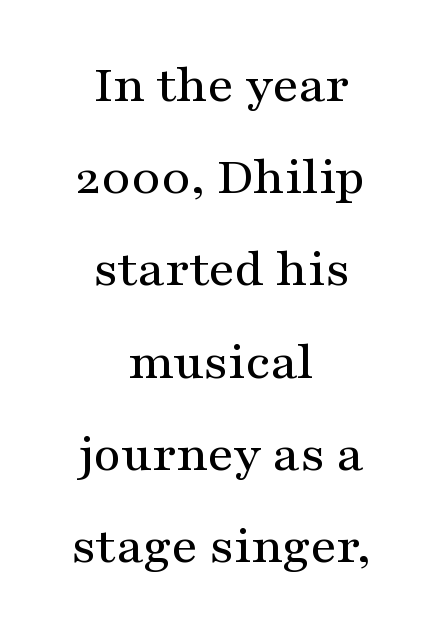
Q: Is the text italic (slanted)? A: No, it is upright.
Q: Is the typeface a serif or a sans-serif typeface? A: Serif.
Q: Is the text underlined? A: No.
Q: How is the paragraph aligned? A: Centered.
Q: Is the spacing between letters normal or unusually wide? A: Normal.
Q: Width (condensed, normal, or wide)? A: Wide.
Q: Stroke contrast? A: Medium.
Q: x-height? A: Medium.
Q: Monospaced? A: No.
